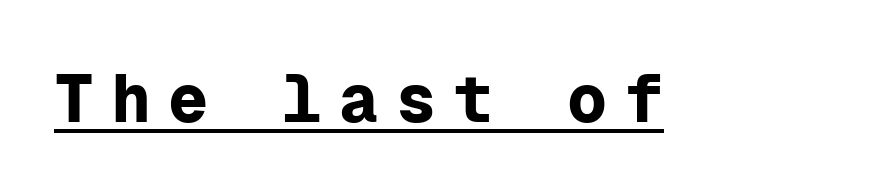
In designer terms, the underline attribute is active on this setting. The letters are bold, with thick, heavy strokes. Tall strokes in this sample are plumb rather than angled. Does extra space separate the letters? Yes, quite a lot of it. Looks like terminal output: every glyph gets an equal slot. Letterform terminals end flat and unadorned throughout the passage.
